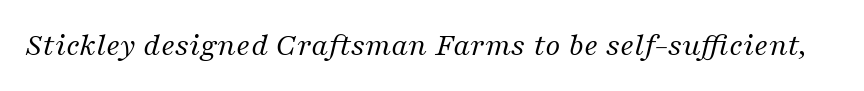
The image shows 33 px regular-weight serif type, italic (leaning right); set normal letter spacing, not underlined; medium stroke contrast and a medium x-height.
